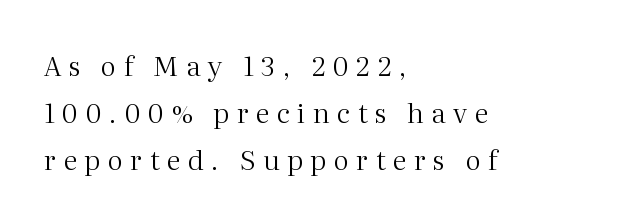
Only glyphs here, with clear space below each row. No heavy texture on the line: the type isn't bold. Short and long lines alike share a common starting point at left. Does extra space separate the letters? Yes, quite a lot of it. In terms of posture, this sample is upright.
